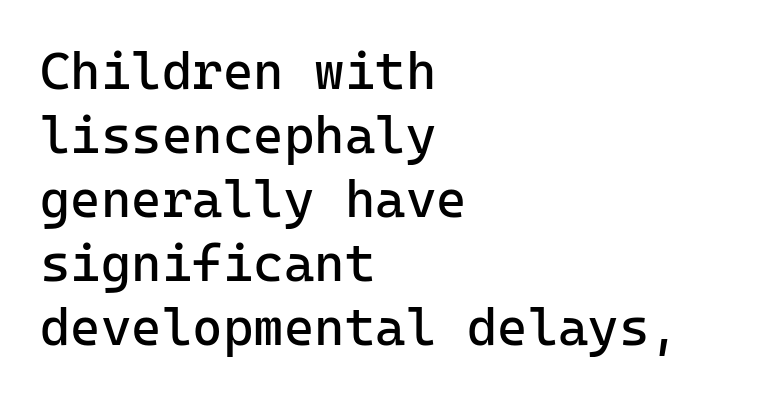
{"serif": "no", "italic": "no", "bold": "no", "weight": "regular", "width": "normal", "stroke_contrast": "low", "x_height": "medium", "underline": "no", "align": "left", "line_spacing_ratio": 1.23, "letter_spacing": "normal", "letter_spacing_em": 0.0, "glyph_px": 52}
